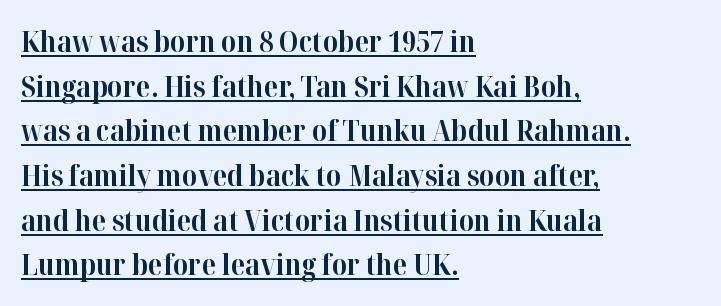
Q: Is the text bold? A: Yes.
Q: Is the text italic (slanted)? A: No, it is upright.
Q: Is the typeface a serif or a sans-serif typeface? A: Serif.
Q: Is the text underlined? A: Yes.
Q: How is the paragraph aligned? A: Left-aligned.
Q: Is the spacing between letters normal or unusually wide? A: Normal.
Q: Is the spacing between lines tight, normal or loose? A: Normal.
Q: Width (condensed, normal, or wide)? A: Normal.
Q: Stroke contrast? A: High.
Q: x-height? A: Medium.
Q: Monospaced? A: No.
